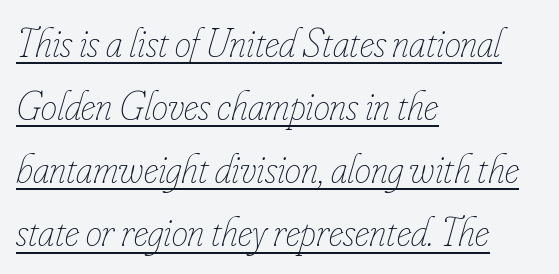
Q: Is the text bold? A: No.
Q: Is the text italic (slanted)? A: Yes, it leans right by about 16 degrees.
Q: Is the text underlined? A: Yes.
Q: How is the paragraph aligned? A: Left-aligned.
Q: Is the spacing between letters normal or unusually wide? A: Normal.
Q: Is the spacing between lines tight, normal or loose? A: Normal.
Q: Width (condensed, normal, or wide)? A: Condensed.
Q: Stroke contrast? A: Low.
Q: x-height? A: Small.
Q: Monospaced? A: No.
